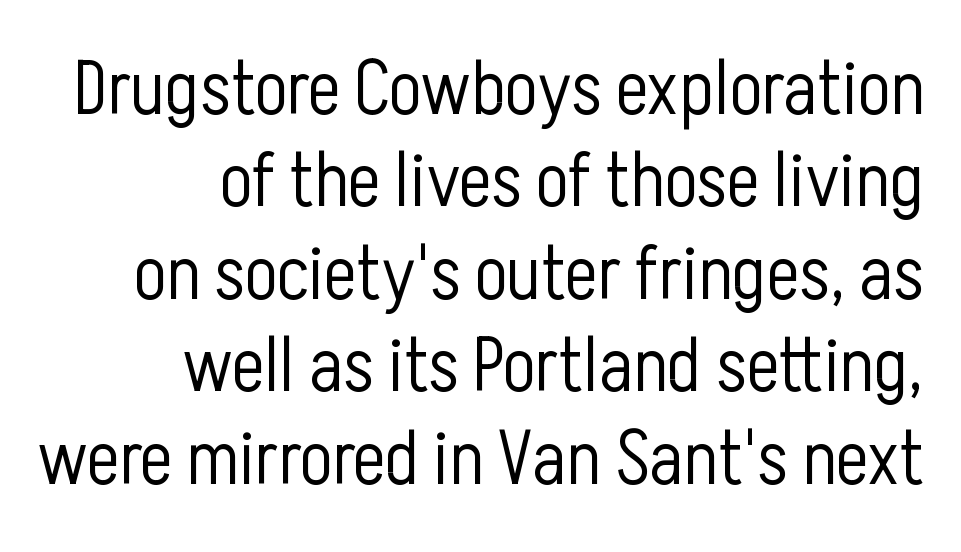
The image shows 77 px light, condensed sans-serif type, upright; set right-aligned, line spacing 1.2x, normal letter spacing, not underlined; low stroke contrast and a medium x-height.
